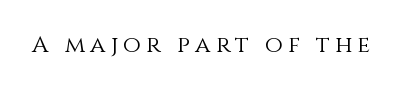
The image shows 23 px text type, upright; set unusually wide letter spacing (+0.23 em), not underlined.
